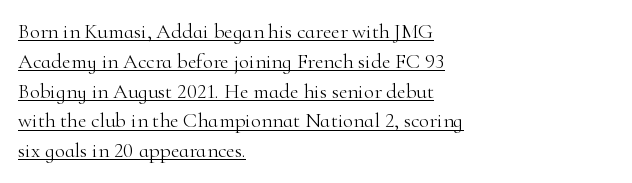
The image shows 21 px text type, upright; set left-aligned, normal line spacing (1.42x), normal letter spacing, underlined.
